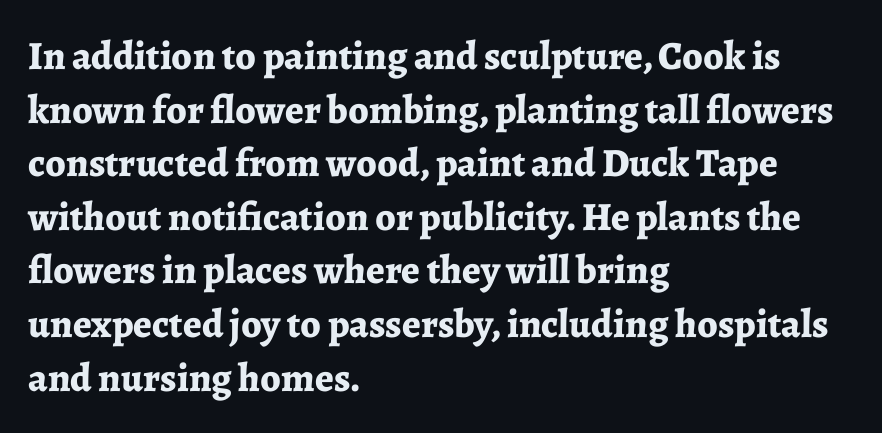
Q: Is the text bold? A: Yes.
Q: Is the text italic (slanted)? A: No, it is upright.
Q: Is the typeface a serif or a sans-serif typeface? A: Serif.
Q: Is the text underlined? A: No.
Q: How is the paragraph aligned? A: Left-aligned.
Q: Is the spacing between letters normal or unusually wide? A: Normal.
Q: Is the spacing between lines tight, normal or loose? A: Normal.
Q: Width (condensed, normal, or wide)? A: Normal.
Q: Stroke contrast? A: Low.
Q: x-height? A: Medium.
Q: Monospaced? A: No.
